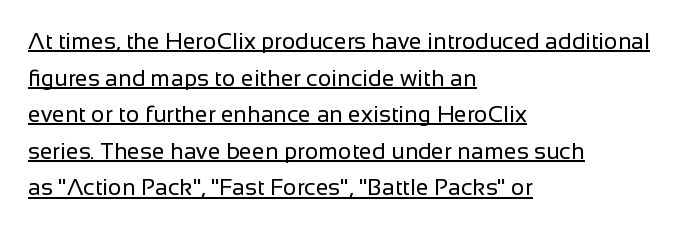
Q: Is the text bold? A: No.
Q: Is the text italic (slanted)? A: No, it is upright.
Q: Is the text underlined? A: Yes.
Q: How is the paragraph aligned? A: Left-aligned.
Q: Is the spacing between letters normal or unusually wide? A: Normal.
Q: Is the spacing between lines tight, normal or loose? A: Normal.
